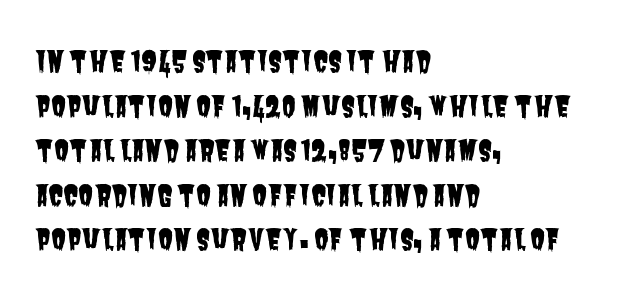
Q: Is the typeface a serif or a sans-serif typeface? A: Sans-serif.
Q: Is the text underlined? A: No.
Q: How is the paragraph aligned? A: Left-aligned.
Q: Is the spacing between letters normal or unusually wide? A: Normal.
Q: Is the spacing between lines tight, normal or loose? A: Normal.
Q: Width (condensed, normal, or wide)? A: Condensed.
Q: Stroke contrast? A: Low.
Q: x-height? A: Large.
Q: Monospaced? A: No.
